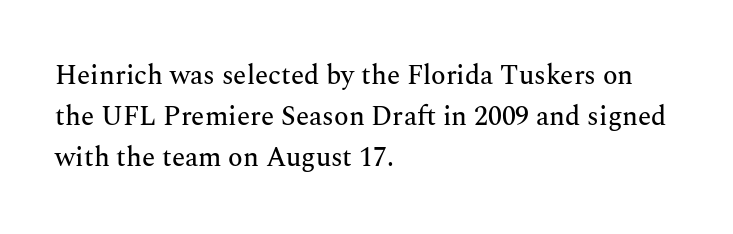
{"italic": "no", "underline": "no", "align": "left", "line_spacing": "normal", "line_spacing_ratio": 1.51, "letter_spacing": "normal", "letter_spacing_em": 0.0, "glyph_px": 27}
